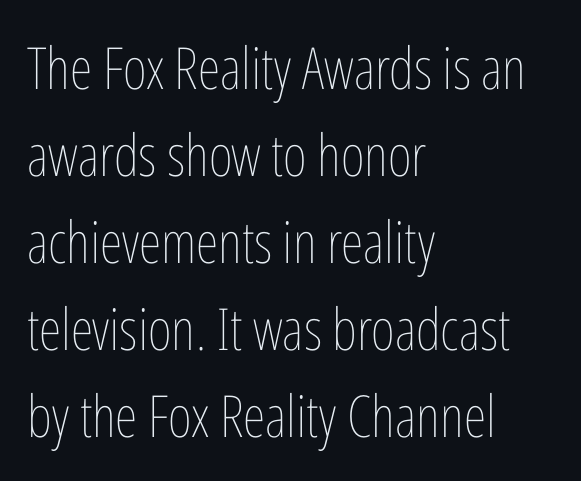
Horizontally, the lines are justified to the leading edge only. This rendering features lettering with no underline. Ascenders rise straight up at ninety degrees. A quiet, ordinary-to-light weight characterises the typeface. The passage shown is typed in a proportional face where columns would drift. Honestly, the row spacing looks completely unremarkable.
